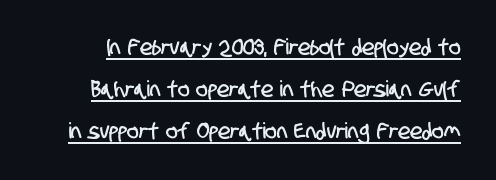
{"underline": "yes", "line_spacing": "loose", "line_spacing_ratio": 1.92, "letter_spacing": "normal", "letter_spacing_em": 0.0, "glyph_px": 22}
